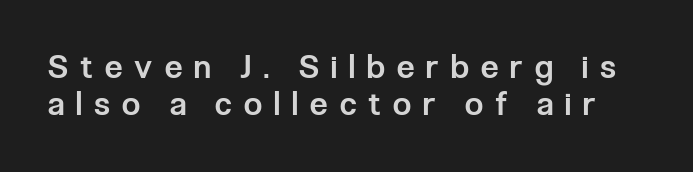
{"serif": "no", "italic": "no", "bold": "semi", "weight": "semibold", "width": "condensed", "stroke_contrast": "low", "x_height": "medium", "monospaced": "no", "underline": "no", "line_spacing_ratio": 1.17, "letter_spacing": "wide", "letter_spacing_em": 0.38, "glyph_px": 32}
